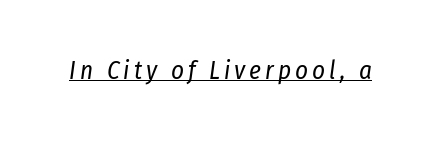
{"italic": "yes", "lean": "right", "slant_degrees": 8, "bold": "no", "underline": "yes", "glyph_px": 25}
